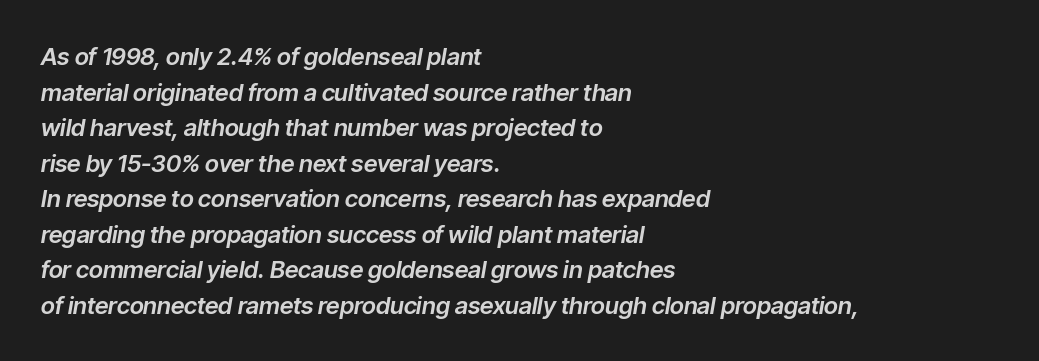
The line-height multiplier appears to be the usual default. A student would call this left alignment; a typographer would say flush left, rag right. The space beneath each line is pristine and unruled. An italicized treatment has been applied to the whole sample. Short note: letters normally spaced.
